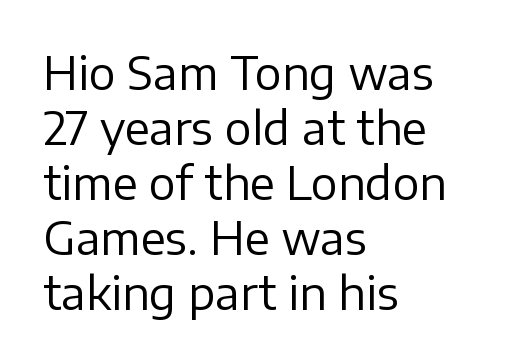
Style check: upright. These lines are rendered in a variable-pitch font. Does extra space separate the letters? No, they use regular spacing. All the whitespace from short lines collects on the right.
